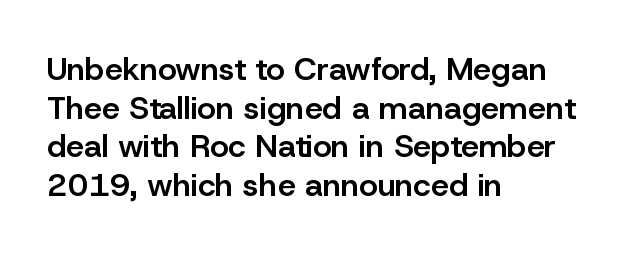
Q: Is the text bold? A: Semi-bold.
Q: Is the text italic (slanted)? A: No, it is upright.
Q: Is the typeface a serif or a sans-serif typeface? A: Sans-serif.
Q: Is the text underlined? A: No.
Q: How is the paragraph aligned? A: Left-aligned.
Q: Is the spacing between letters normal or unusually wide? A: Normal.
Q: Width (condensed, normal, or wide)? A: Normal.
Q: Stroke contrast? A: Low.
Q: x-height? A: Medium.
Q: Monospaced? A: No.
